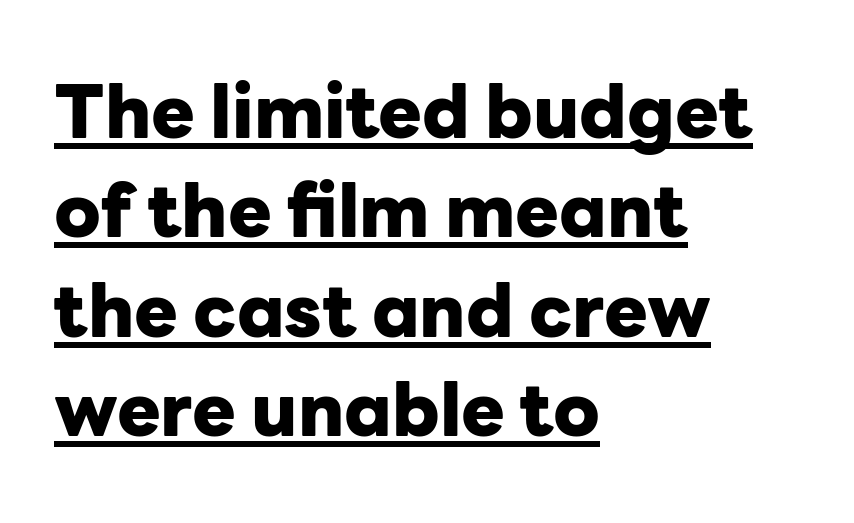
The image shows 73 px heavy sans-serif type, upright; set left-aligned, normal line spacing (1.36x), normal letter spacing, underlined; low stroke contrast and a medium x-height.
